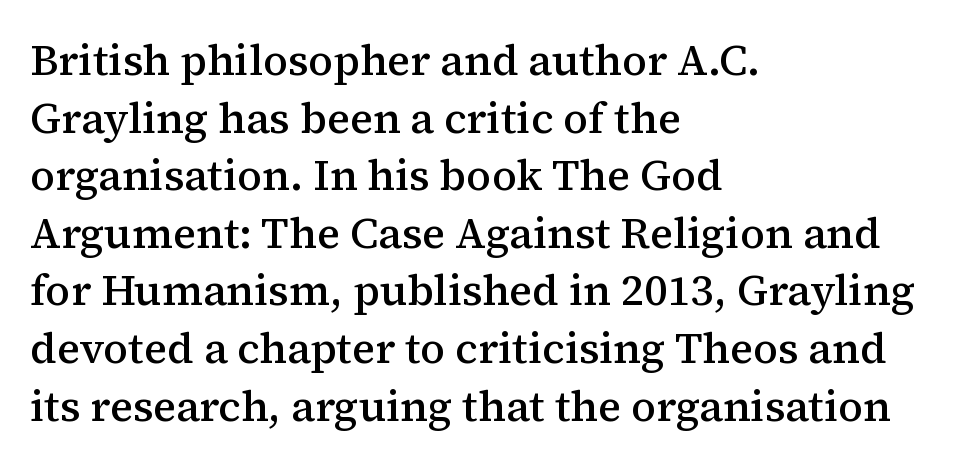
{"serif": "yes", "italic": "no", "bold": "semi", "weight": "semibold", "width": "normal", "stroke_contrast": "medium", "x_height": "medium", "monospaced": "no", "underline": "no", "align": "left", "line_spacing": "normal", "line_spacing_ratio": 1.34, "letter_spacing": "normal", "letter_spacing_em": 0.0, "glyph_px": 43}
